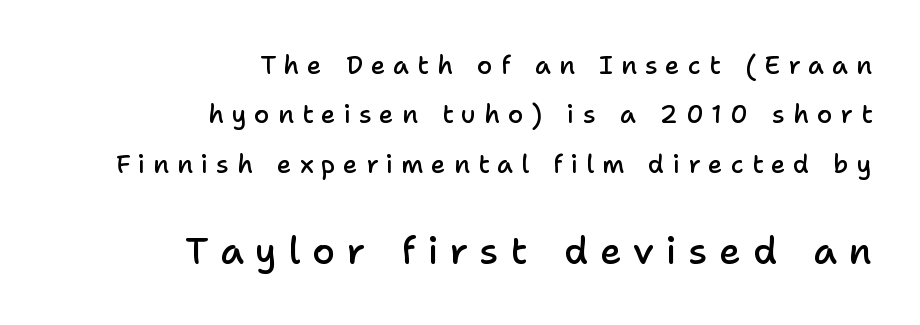
The image shows 37 px semibold sans-serif type, upright; set right-aligned, loose line spacing (1.98x), unusually wide letter spacing (+0.32 em), not underlined; the second (bottom) block is 1.48x larger; low stroke contrast and a medium x-height.
